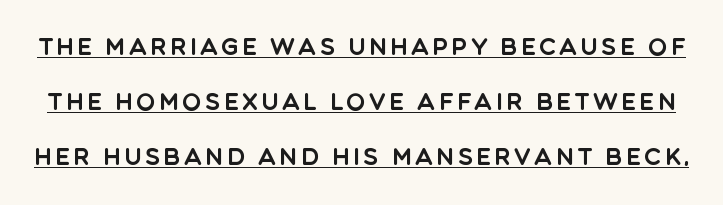
Q: Is the text italic (slanted)? A: No, it is upright.
Q: Is the text underlined? A: Yes.
Q: Is the spacing between lines tight, normal or loose? A: Loose.
